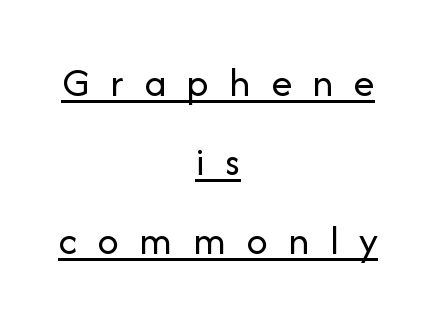
The image shows 42 px regular-weight sans-serif type, upright; set centered, line spacing 1.88x, unusually wide letter spacing (+0.49 em), underlined; low stroke contrast and a medium x-height.
